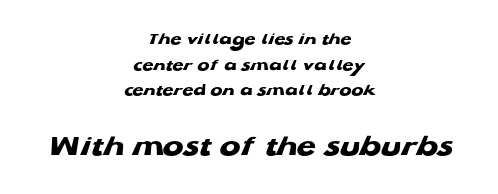
The image shows 31 px heavy, wide sans-serif type; set centered, normal line spacing (1.42x), normal letter spacing, not underlined; the second (bottom) block is 1.72x larger; low stroke contrast and a medium x-height.
